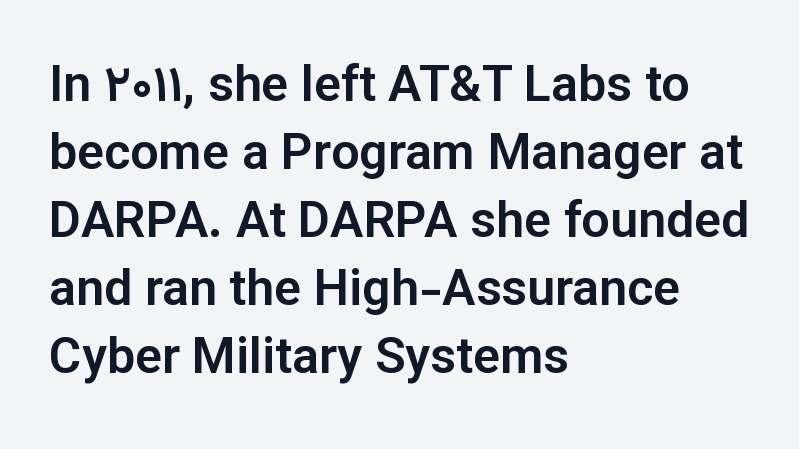
{"serif": "no", "italic": "no", "width": "normal", "stroke_contrast": "low", "x_height": "medium", "monospaced": "no", "underline": "no", "align": "left", "line_spacing": "normal", "line_spacing_ratio": 1.36, "letter_spacing": "normal", "letter_spacing_em": 0.0, "glyph_px": 50}
